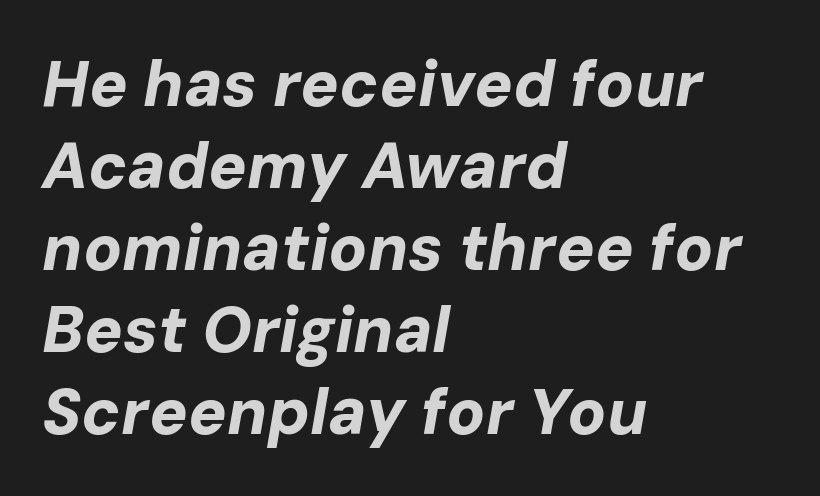
The type is set solid horizontally, with unmodified tracking. The font is running at its bold setting. A typesetter would mark this as italic. Proportional: the letters do not fall into vertical columns.
